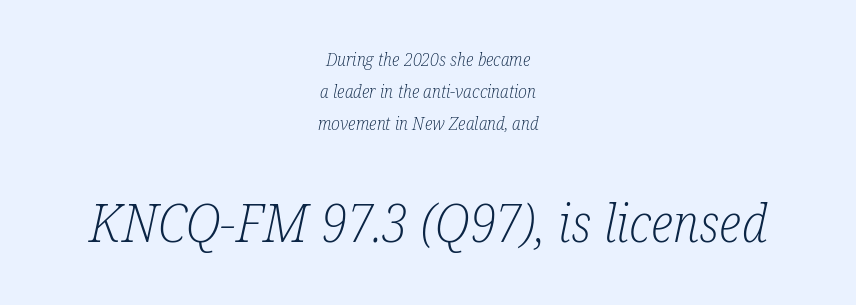
The image shows 53 px light, condensed serif type, italic (leaning right); set centered, line spacing 1.79x, normal letter spacing, not underlined; the second (bottom) block is 2.94x larger; low stroke contrast and a medium x-height.
